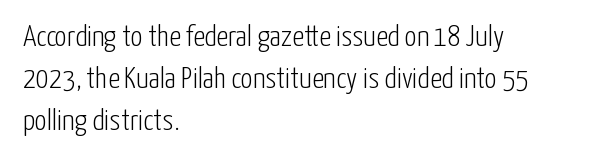
{"serif": "no", "italic": "no", "bold": "no", "weight": "light", "width": "condensed", "stroke_contrast": "low", "x_height": "medium", "monospaced": "no", "underline": "no", "align": "left", "line_spacing": "normal", "line_spacing_ratio": 1.4, "letter_spacing": "normal", "letter_spacing_em": 0.0, "glyph_px": 30}
